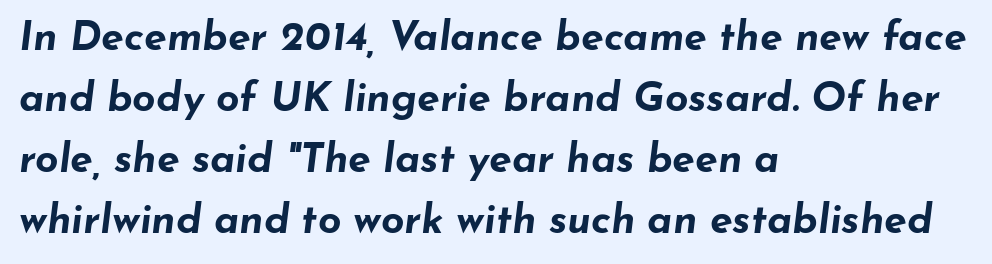
The image shows 41 px bold, wide type, italic (leaning right); set left-aligned, normal line spacing (1.49x), normal letter spacing, not underlined; low stroke contrast and a small x-height.
